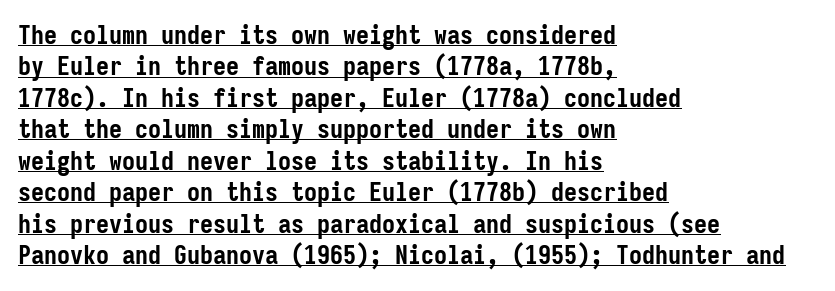
There is no visible air inserted between adjacent glyphs. Casual observation: everything's shoved over to the left. A typesetter would mark this as roman, not italic. Students, this is bold: see how much ink each stroke carries. A continuous stroke trails under the words, as in a hyperlink.
